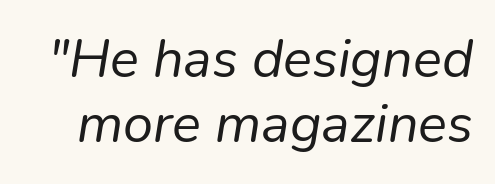
{"italic": "yes", "lean": "right", "slant_degrees": 9, "bold": "no", "weight": "regular", "width": "normal", "stroke_contrast": "low", "x_height": "medium", "monospaced": "no", "underline": "no", "line_spacing_ratio": 1.2, "letter_spacing": "normal", "letter_spacing_em": 0.0, "glyph_px": 54}
